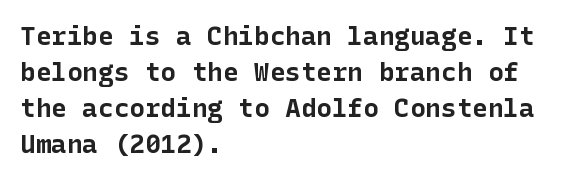
Q: Is the text bold? A: Yes.
Q: Is the text italic (slanted)? A: No, it is upright.
Q: Is the text underlined? A: No.
Q: How is the paragraph aligned? A: Left-aligned.
Q: Is the spacing between letters normal or unusually wide? A: Normal.
Q: Is the spacing between lines tight, normal or loose? A: Normal.
